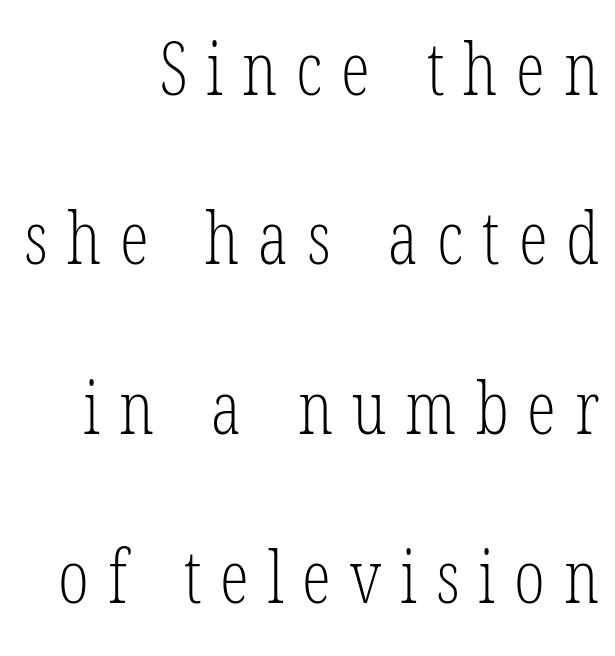
Q: Is the text bold? A: No.
Q: Is the typeface a serif or a sans-serif typeface? A: Serif.
Q: Is the text underlined? A: No.
Q: How is the paragraph aligned? A: Right-aligned.
Q: Is the spacing between letters normal or unusually wide? A: Unusually wide.
Q: Is the spacing between lines tight, normal or loose? A: Loose.
Q: Width (condensed, normal, or wide)? A: Condensed.
Q: Stroke contrast? A: Low.
Q: x-height? A: Medium.
Q: Monospaced? A: No.
